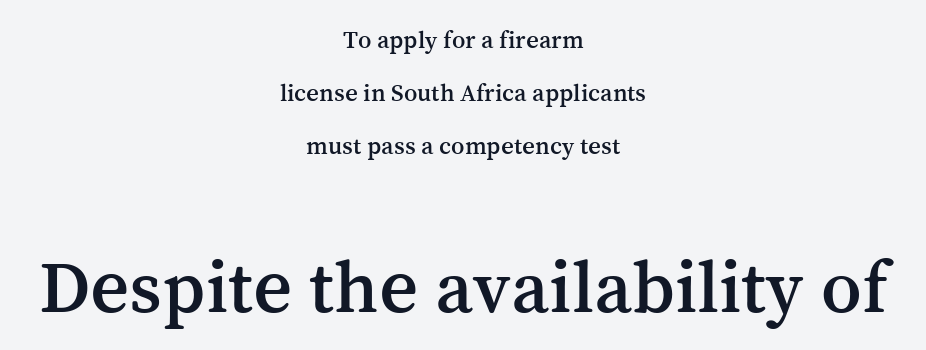
Q: Is the text italic (slanted)? A: No, it is upright.
Q: Is the typeface a serif or a sans-serif typeface? A: Serif.
Q: Is the text underlined? A: No.
Q: How is the paragraph aligned? A: Centered.
Q: Is the spacing between letters normal or unusually wide? A: Normal.
Q: Is the spacing between lines tight, normal or loose? A: Loose.
Q: Which block of text is set in a larger size, the first (top) or the second (bottom)? A: The second (bottom) one.
Q: Width (condensed, normal, or wide)? A: Normal.
Q: Stroke contrast? A: Medium.
Q: x-height? A: Medium.
Q: Monospaced? A: No.
